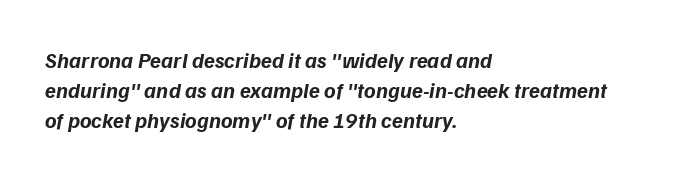
{"bold": "yes", "underline": "no", "align": "left", "line_spacing": "normal", "line_spacing_ratio": 1.37, "letter_spacing": "normal", "letter_spacing_em": 0.0, "glyph_px": 22}
